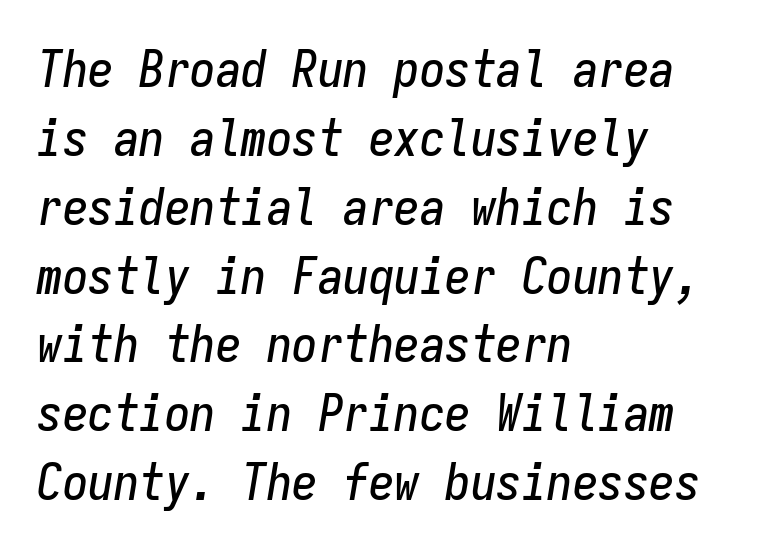
The image shows 51 px condensed type, italic (leaning right), monospaced; set left-aligned, normal line spacing (1.35x), normal letter spacing, not underlined; low stroke contrast and a medium x-height.
